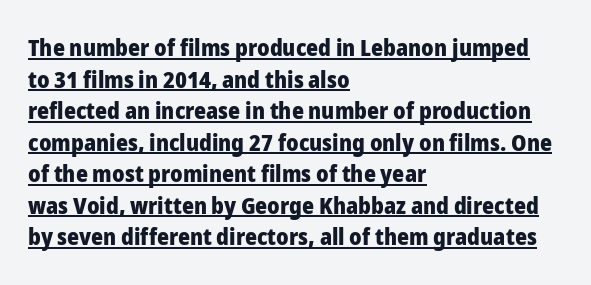
Q: Is the text bold? A: Yes.
Q: Is the text italic (slanted)? A: No, it is upright.
Q: Is the text underlined? A: Yes.
Q: How is the paragraph aligned? A: Left-aligned.
Q: Is the spacing between letters normal or unusually wide? A: Normal.
Q: Is the spacing between lines tight, normal or loose? A: Normal.
